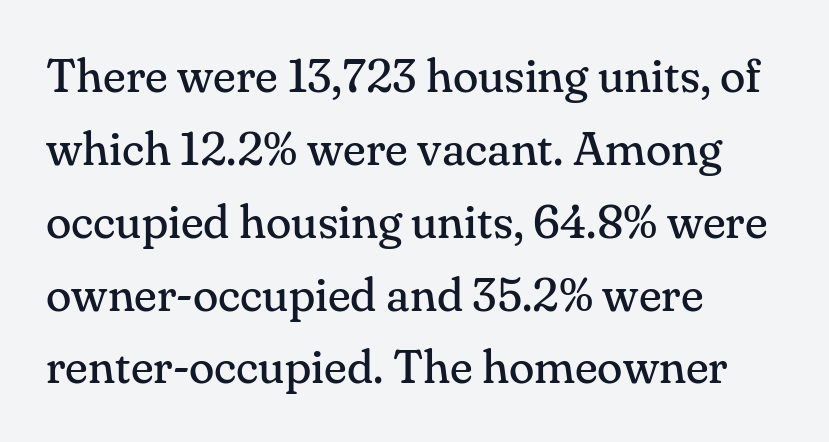
The vertical gap from one line to the next is medium. The space directly below the letters is spotless. Tracking value appears to be zero — textbook default spacing. Casual observation: everything's shoved over to the left. Font category for this specimen: serif. A roman cut, with each character standing at attention.
